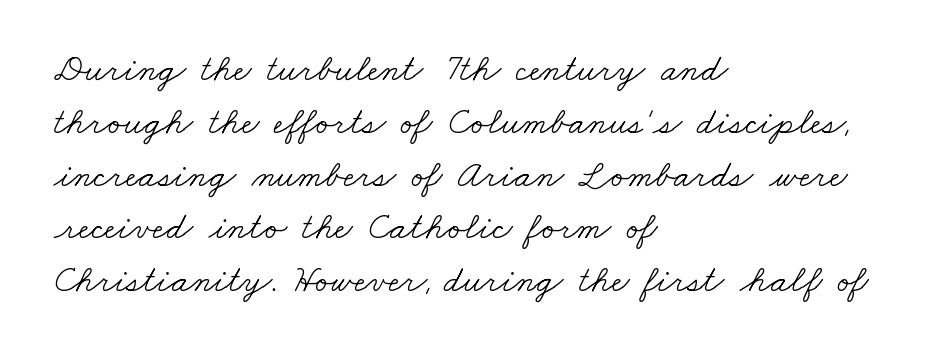
The image shows 38 px light, wide serif type; set left-aligned, normal line spacing (1.39x), normal letter spacing, not underlined; low stroke contrast and a small x-height.
